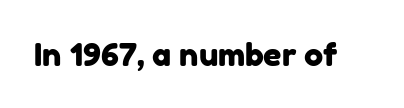
{"serif": "no", "width": "normal", "stroke_contrast": "low", "x_height": "medium", "monospaced": "no", "underline": "no", "letter_spacing": "normal", "letter_spacing_em": 0.0, "glyph_px": 32}
